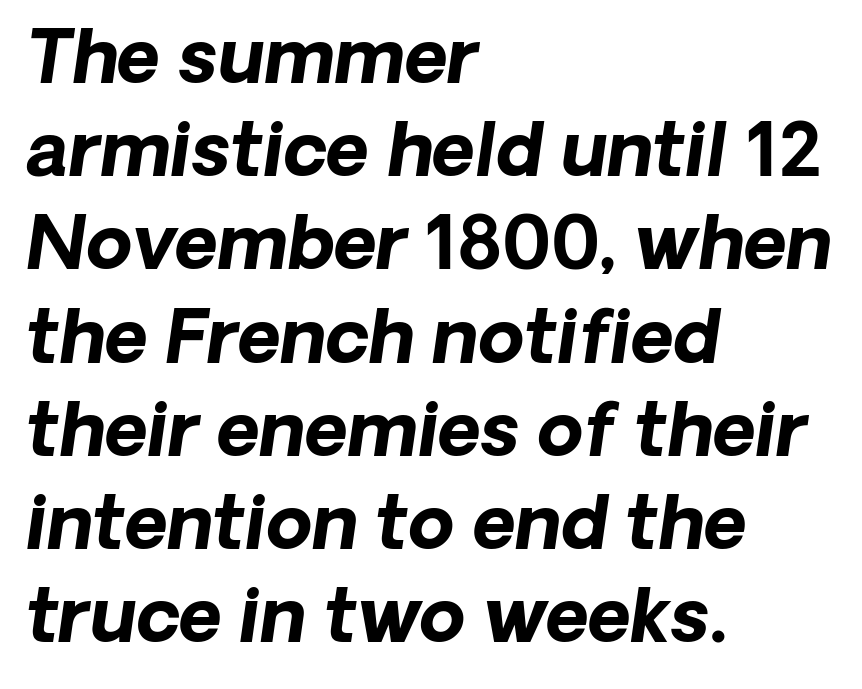
{"serif": "no", "bold": "yes", "weight": "bold", "width": "normal", "stroke_contrast": "low", "x_height": "medium", "monospaced": "no", "underline": "no", "align": "left", "line_spacing": "normal", "line_spacing_ratio": 1.26, "letter_spacing": "normal", "letter_spacing_em": 0.0, "glyph_px": 74}
